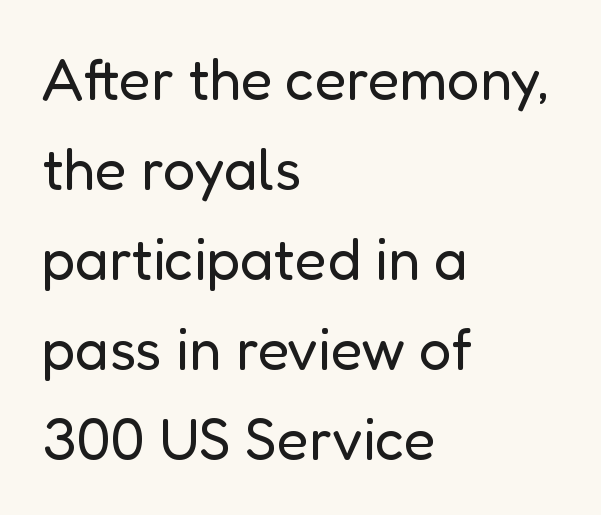
The image shows 58 px regular-weight sans-serif type, upright; set left-aligned, normal line spacing (1.55x), normal letter spacing, not underlined; low stroke contrast and a medium x-height.
